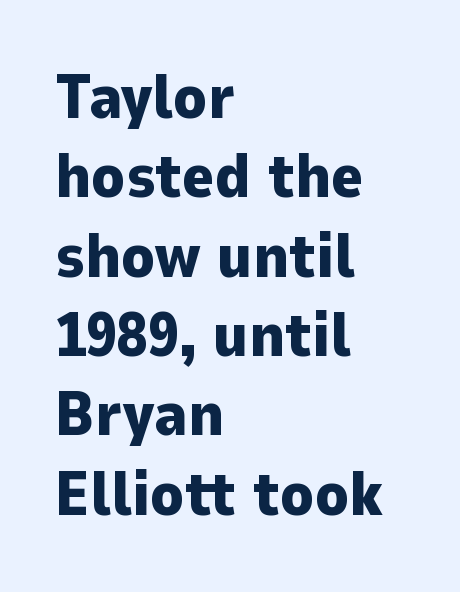
This is sans-serif lettering, the kind often seen on screens and signage. Check under the words: just untouched page. I'd describe the lettering as bold — thick and assertive. The passage shown is typed in a proportional face where columns would drift.
